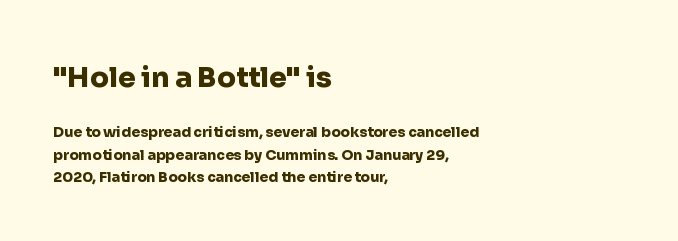
Q: Is the text bold? A: Yes.
Q: Is the text italic (slanted)? A: No, it is upright.
Q: Is the typeface a serif or a sans-serif typeface? A: Sans-serif.
Q: Is the text underlined? A: No.
Q: How is the paragraph aligned? A: Left-aligned.
Q: Is the spacing between letters normal or unusually wide? A: Normal.
Q: Is the spacing between lines tight, normal or loose? A: Normal.
Q: Which block of text is set in a larger size, the first (top) or the second (bottom)? A: The first (top) one.
Q: Width (condensed, normal, or wide)? A: Normal.
Q: Stroke contrast? A: Low.
Q: x-height? A: Medium.
Q: Monospaced? A: No.
